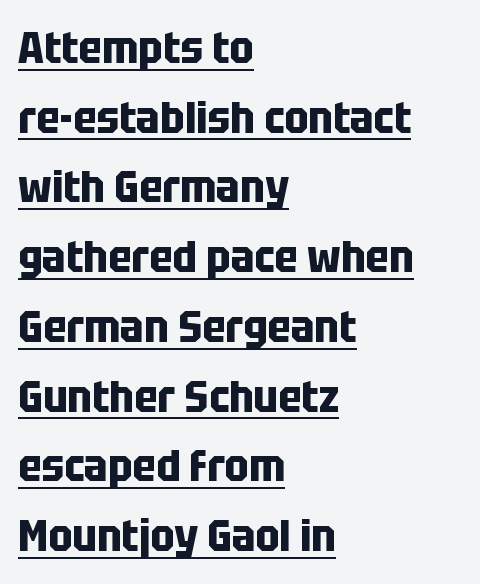
The image shows 45 px bold, condensed sans-serif type, upright; set left-aligned, normal line spacing (1.55x), normal letter spacing, underlined; low stroke contrast and a large x-height.
